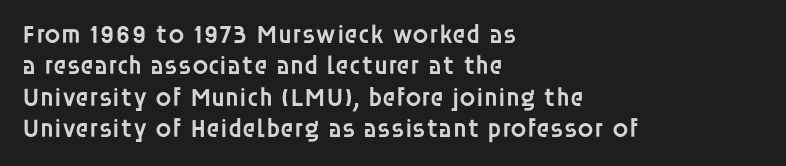
Q: Is the text bold? A: Semi-bold.
Q: Is the text italic (slanted)? A: No, it is upright.
Q: Is the text underlined? A: No.
Q: How is the paragraph aligned? A: Left-aligned.
Q: Is the spacing between letters normal or unusually wide? A: Normal.
